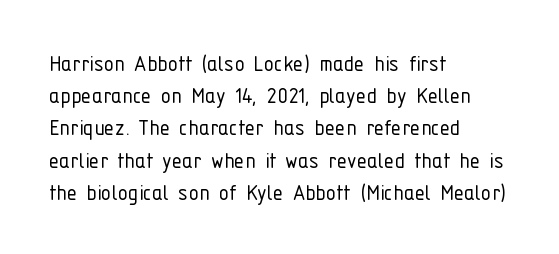
The image shows 26 px text type, upright; set left-aligned, line spacing 1.24x, normal letter spacing, not underlined.
